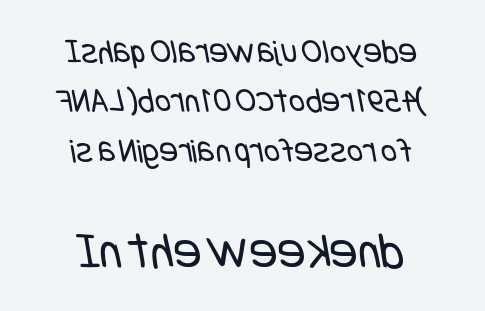
{"serif": "no", "bold": "no", "weight": "regular", "width": "condensed", "stroke_contrast": "low", "x_height": "large", "underline": "no", "align": "center", "line_spacing": "normal", "line_spacing_ratio": 1.41, "letter_spacing": "normal", "letter_spacing_em": 0.0, "larger_block": "second", "size_ratio": 1.49, "glyph_px": 52}
